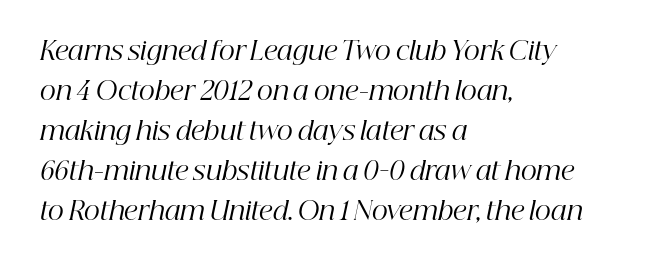
The image shows 25 px text type, italic (leaning right); set left-aligned, normal line spacing (1.6x), normal letter spacing, not underlined.
